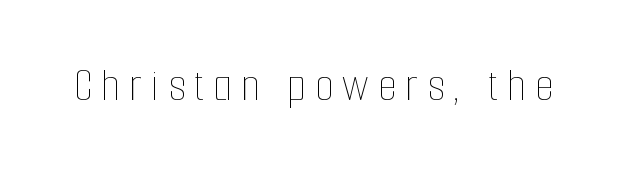
Q: Is the text bold? A: No.
Q: Is the text italic (slanted)? A: No, it is upright.
Q: Is the text underlined? A: No.
Q: Width (condensed, normal, or wide)? A: Condensed.
Q: Stroke contrast? A: Low.
Q: x-height? A: Medium.
Q: Monospaced? A: No.
